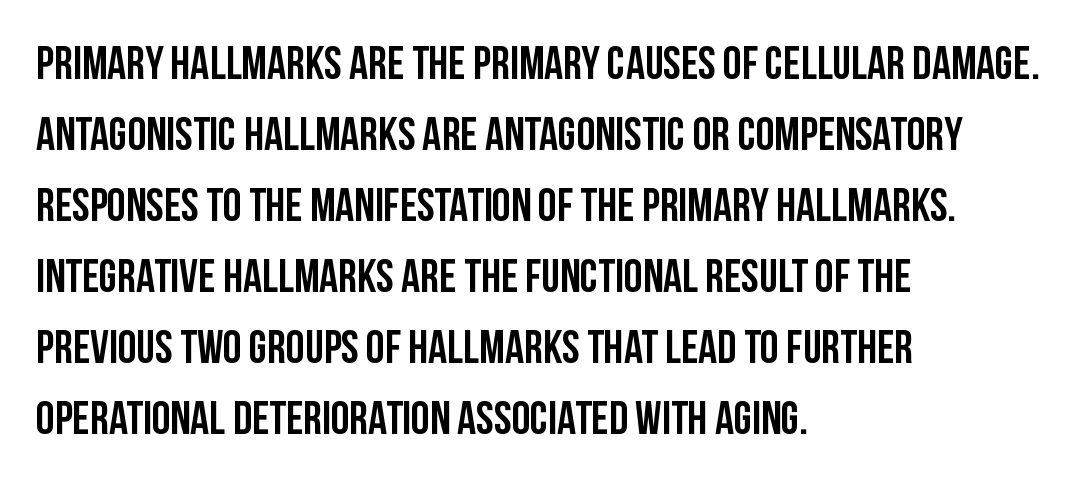
The image shows 47 px condensed sans-serif type, upright; set left-aligned, normal line spacing (1.51x), normal letter spacing, not underlined; low stroke contrast and a large x-height.
